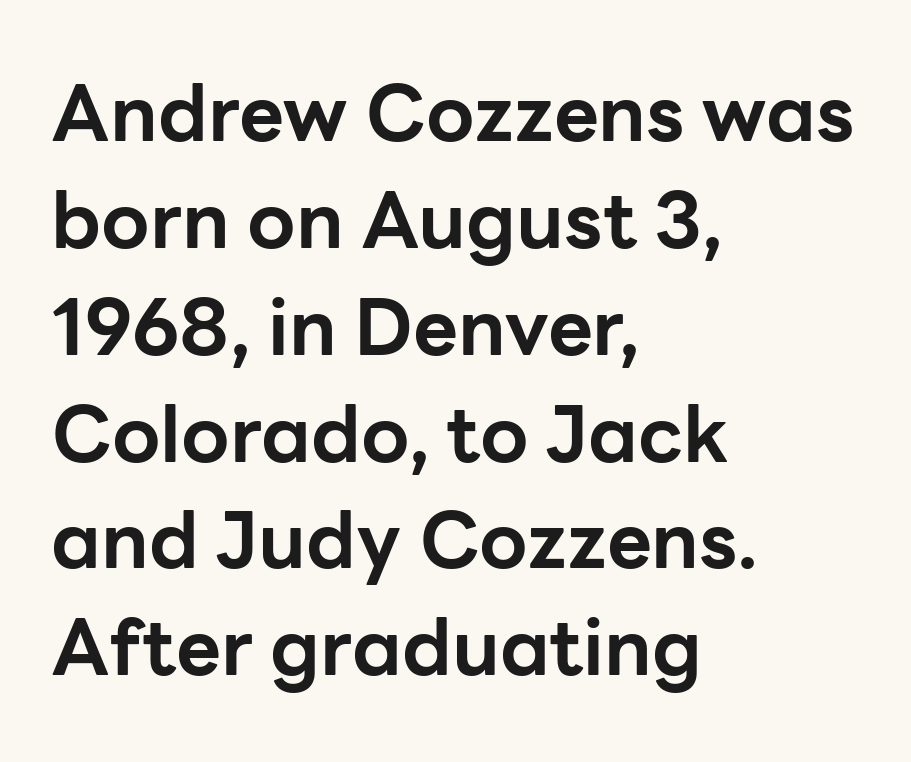
Q: Is the text bold? A: Yes.
Q: Is the text italic (slanted)? A: No, it is upright.
Q: Is the typeface a serif or a sans-serif typeface? A: Sans-serif.
Q: Is the text underlined? A: No.
Q: How is the paragraph aligned? A: Left-aligned.
Q: Is the spacing between letters normal or unusually wide? A: Normal.
Q: Is the spacing between lines tight, normal or loose? A: Normal.
Q: Width (condensed, normal, or wide)? A: Normal.
Q: Stroke contrast? A: Low.
Q: x-height? A: Medium.
Q: Monospaced? A: No.
